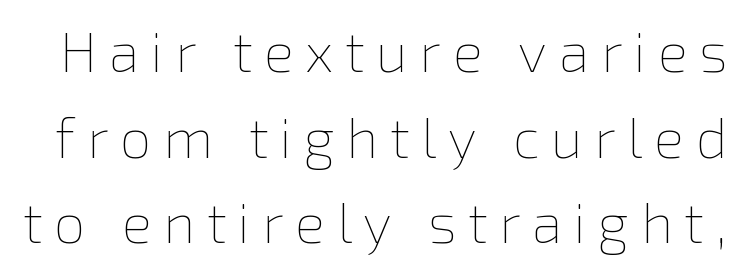
{"italic": "no", "bold": "no", "weight": "thin", "width": "normal", "x_height": "medium", "monospaced": "no", "underline": "no", "line_spacing": "normal", "line_spacing_ratio": 1.53, "letter_spacing": "wide", "letter_spacing_em": 0.21, "glyph_px": 56}
